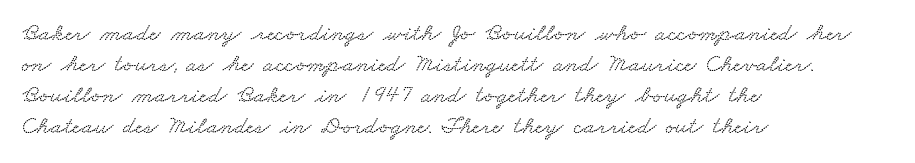
The space beneath each line is pristine and unruled. Compared with typical body copy, the letter spacing here is the same. One-word summary of the alignment: left.
